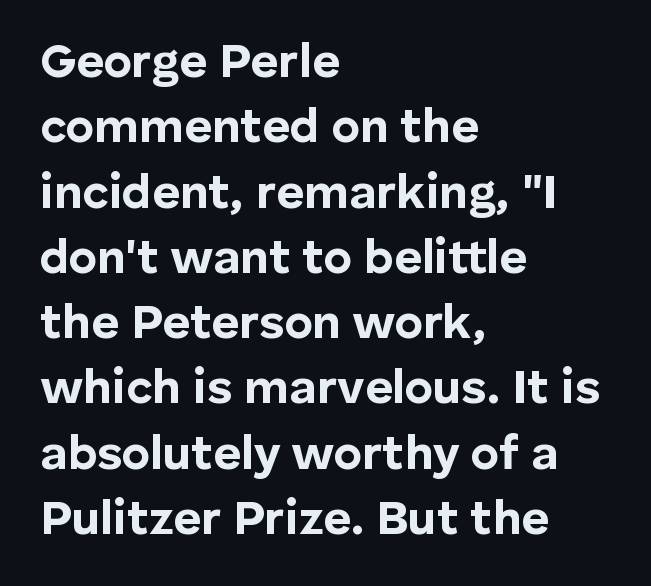
The image shows 48 px bold sans-serif type, upright; set left-aligned, normal line spacing (1.36x), normal letter spacing, not underlined; low stroke contrast and a medium x-height.
